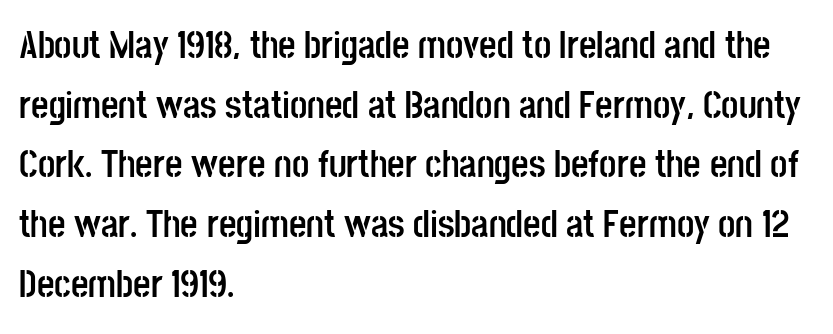
{"serif": "no", "italic": "no", "bold": "yes", "weight": "semibold", "width": "condensed", "stroke_contrast": "low", "x_height": "large", "monospaced": "no", "underline": "no", "align": "left", "line_spacing": "normal", "line_spacing_ratio": 1.57, "letter_spacing": "normal", "letter_spacing_em": 0.0, "glyph_px": 38}
